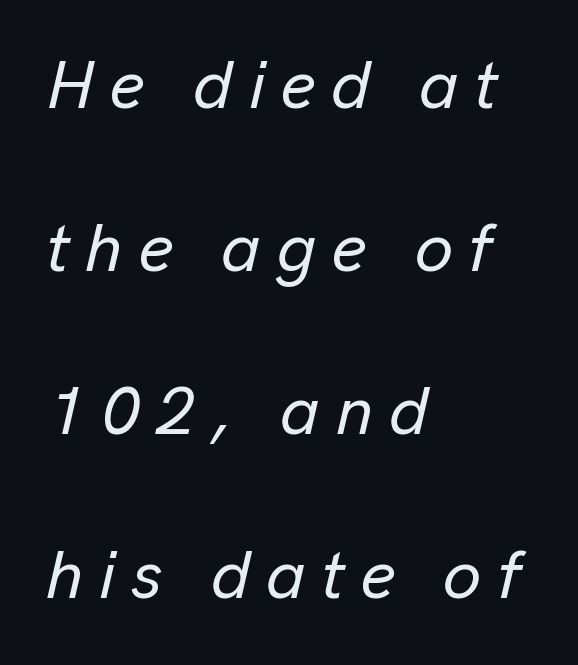
The image shows 68 px text type, italic (leaning right); set left-aligned, loose line spacing (2.4x), unusually wide letter spacing (+0.23 em), not underlined; low stroke contrast and a medium x-height.
